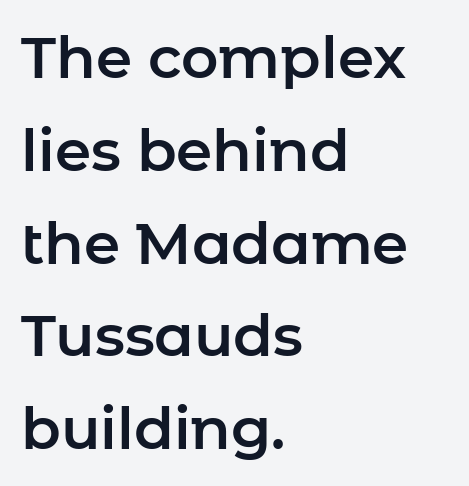
Q: Is the text italic (slanted)? A: No, it is upright.
Q: Is the typeface a serif or a sans-serif typeface? A: Sans-serif.
Q: Is the text underlined? A: No.
Q: How is the paragraph aligned? A: Left-aligned.
Q: Is the spacing between letters normal or unusually wide? A: Normal.
Q: Is the spacing between lines tight, normal or loose? A: Normal.
Q: Width (condensed, normal, or wide)? A: Normal.
Q: Stroke contrast? A: Low.
Q: x-height? A: Medium.
Q: Monospaced? A: No.
